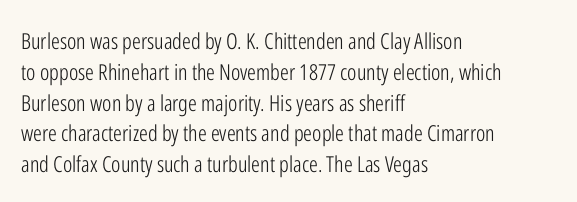
The image shows 22 px text type, upright; set left-aligned, normal line spacing (1.4x), normal letter spacing, not underlined.
